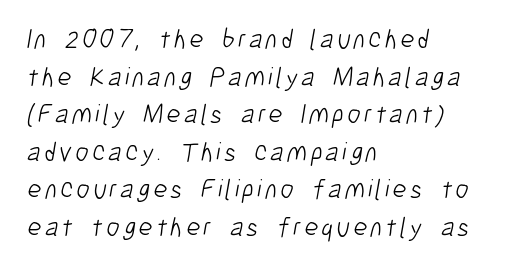
Compared with a centered layout, this one pins lines to the left instead. On a weight scale, this lands at 450 or below. Vertical spacing — default. The strip under each line holds only bare page.
